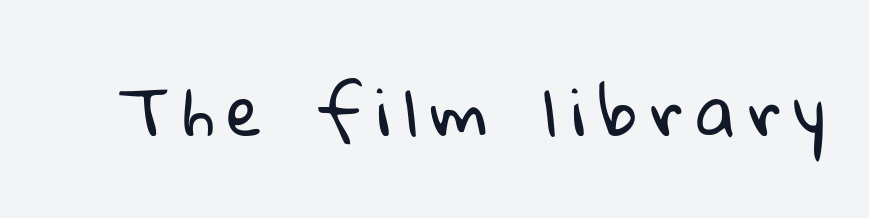
{"serif": "no", "bold": "no", "weight": "regular", "width": "normal", "stroke_contrast": "low", "x_height": "medium", "monospaced": "no", "underline": "no", "letter_spacing": "wide", "letter_spacing_em": 0.2, "glyph_px": 65}
